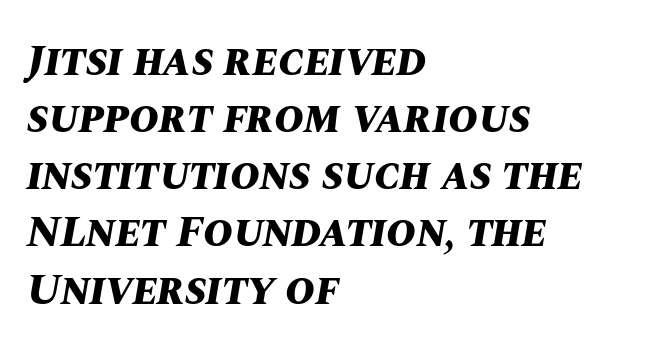
Evenly set lines give the paragraph a standard silhouette. Designer's note — italics engaged. Tracking here is standard; glyphs follow each other at the usual distance. You could not count columns in this text — the font is proportionally spaced.
